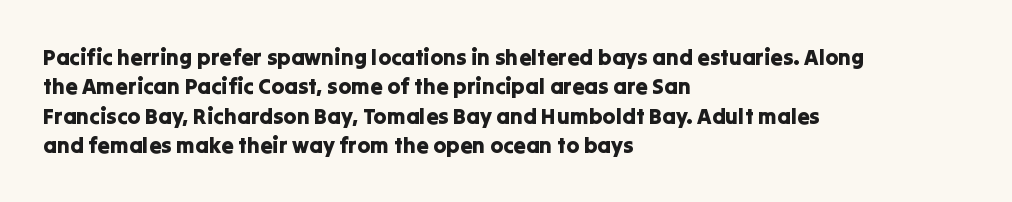
Q: Is the text italic (slanted)? A: No, it is upright.
Q: Is the text underlined? A: No.
Q: How is the paragraph aligned? A: Left-aligned.
Q: Is the spacing between letters normal or unusually wide? A: Normal.
Q: Is the spacing between lines tight, normal or loose? A: Normal.
